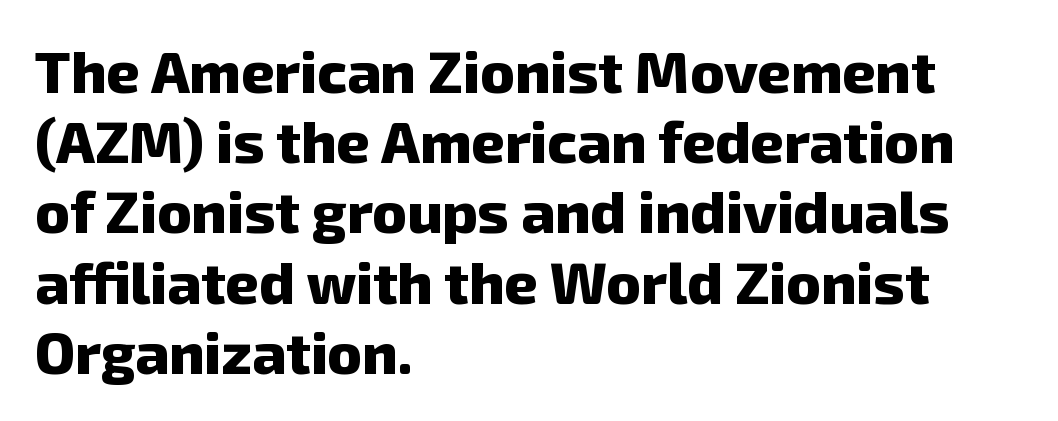
Q: Is the text bold? A: Yes.
Q: Is the typeface a serif or a sans-serif typeface? A: Sans-serif.
Q: Is the text underlined? A: No.
Q: How is the paragraph aligned? A: Left-aligned.
Q: Is the spacing between letters normal or unusually wide? A: Normal.
Q: Width (condensed, normal, or wide)? A: Normal.
Q: Stroke contrast? A: Low.
Q: x-height? A: Medium.
Q: Monospaced? A: No.
